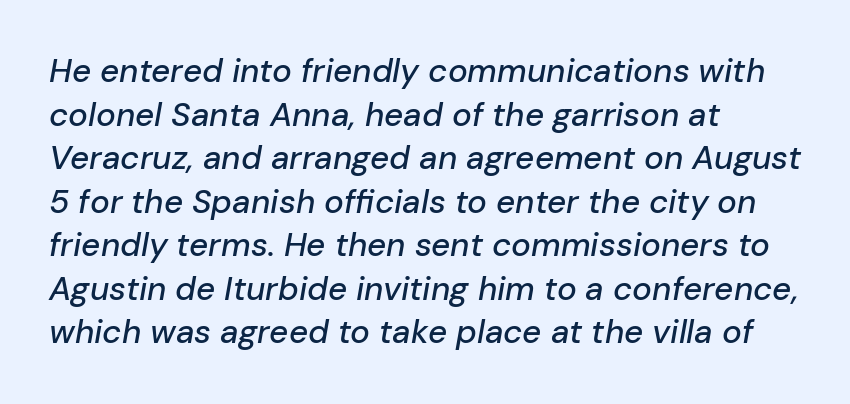
{"italic": "yes", "lean": "right", "slant_degrees": 10, "width": "normal", "stroke_contrast": "low", "x_height": "medium", "monospaced": "no", "underline": "no", "align": "left", "line_spacing": "normal", "line_spacing_ratio": 1.32, "letter_spacing": "normal", "letter_spacing_em": 0.0, "glyph_px": 33}
